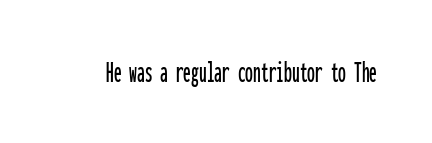
Designer's note — italics off, roman on. Descenders hang freely into open space. Here the designer chose a console-style face with uniform glyph widths. You could call the tracking neutral — neither tight nor loose. Nope, no serifs anywhere on these letters.
